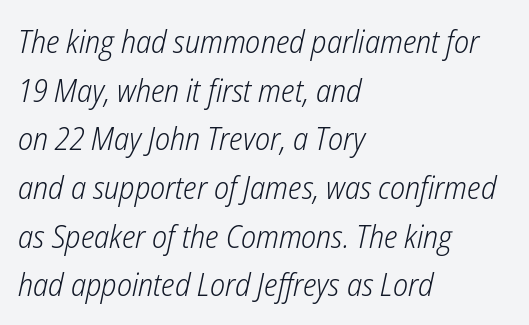
The image shows 32 px light, condensed type, italic (leaning right); set left-aligned, normal line spacing (1.52x), normal letter spacing, not underlined; low stroke contrast and a medium x-height.
